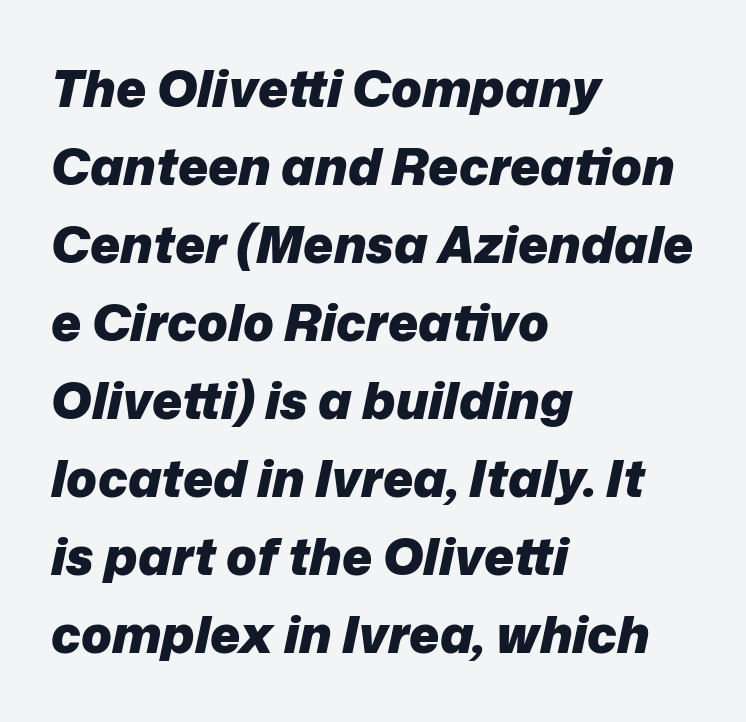
{"italic": "yes", "lean": "right", "slant_degrees": 12, "bold": "yes", "weight": "heavy", "width": "normal", "stroke_contrast": "low", "x_height": "medium", "monospaced": "no", "underline": "no", "align": "left", "line_spacing": "normal", "line_spacing_ratio": 1.53, "letter_spacing": "normal", "letter_spacing_em": 0.0, "glyph_px": 51}
